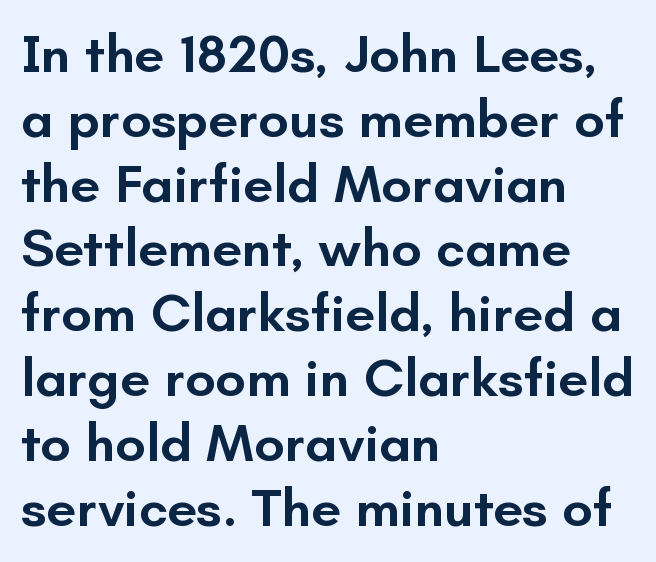
The image shows 54 px semibold sans-serif type, upright; set left-aligned, line spacing 1.2x, normal letter spacing, not underlined; low stroke contrast and a small x-height.
